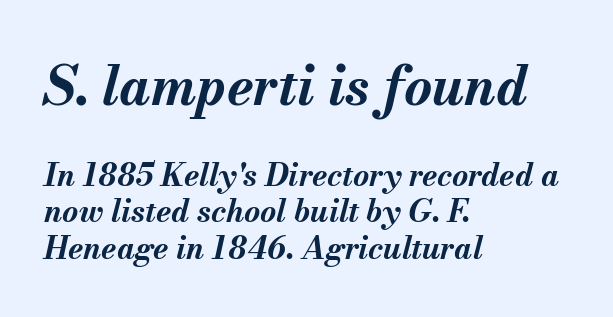
{"italic": "yes", "lean": "right", "slant_degrees": 13, "bold": "yes", "weight": "bold", "width": "normal", "stroke_contrast": "medium", "x_height": "small", "monospaced": "no", "underline": "no", "align": "left", "line_spacing_ratio": 1.18, "letter_spacing": "normal", "letter_spacing_em": 0.0, "larger_block": "first", "size_ratio": 1.74, "glyph_px": 54}
